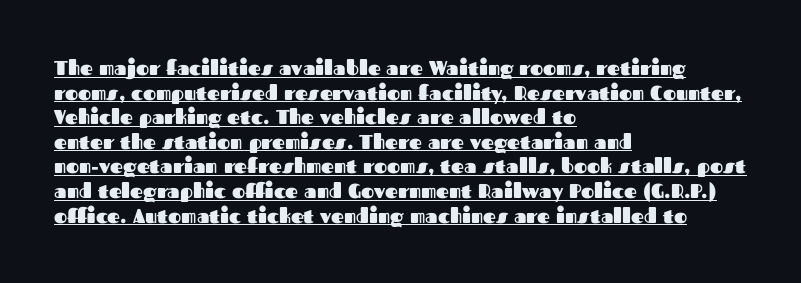
Tall strokes in this sample are plumb rather than angled. Caption: multi-line text, flush left, ragged right. Does a line run under the words? Yes, clearly. The strokes are fattened all the way to bold.
